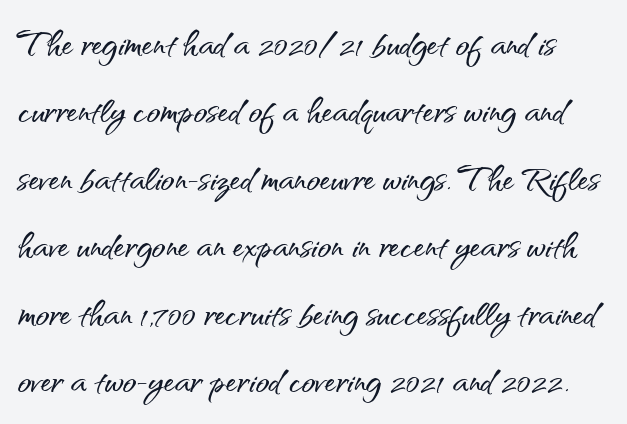
{"serif": "no", "width": "normal", "stroke_contrast": "medium", "x_height": "small", "monospaced": "no", "underline": "no", "line_spacing": "normal", "line_spacing_ratio": 1.5, "letter_spacing": "normal", "letter_spacing_em": 0.0, "glyph_px": 45}
